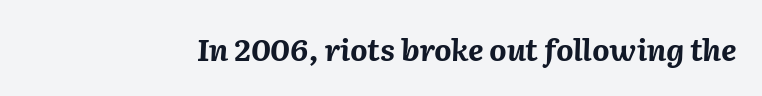
Q: Is the text bold? A: Yes.
Q: Is the text italic (slanted)? A: Yes, it leans right by about 2 degrees.
Q: Is the text underlined? A: No.
Q: Is the spacing between letters normal or unusually wide? A: Normal.
Q: Width (condensed, normal, or wide)? A: Normal.
Q: Stroke contrast? A: Medium.
Q: x-height? A: Medium.
Q: Monospaced? A: No.
